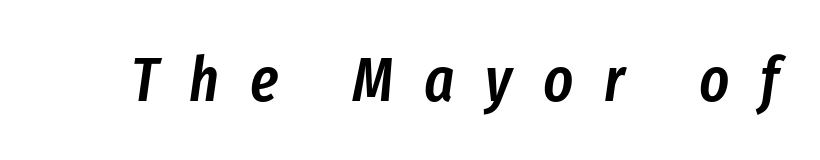
Q: Is the text bold? A: Semi-bold.
Q: Is the text italic (slanted)? A: Yes, it leans right by about 8 degrees.
Q: Is the text underlined? A: No.
Q: Is the spacing between letters normal or unusually wide? A: Unusually wide.
Q: Width (condensed, normal, or wide)? A: Condensed.
Q: Stroke contrast? A: Low.
Q: x-height? A: Medium.
Q: Monospaced? A: No.
